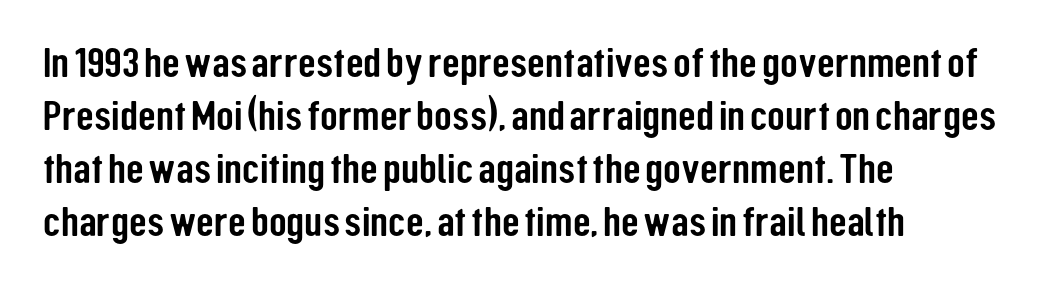
Q: Is the text italic (slanted)? A: No, it is upright.
Q: Is the typeface a serif or a sans-serif typeface? A: Sans-serif.
Q: Is the text underlined? A: No.
Q: How is the paragraph aligned? A: Left-aligned.
Q: Is the spacing between letters normal or unusually wide? A: Normal.
Q: Is the spacing between lines tight, normal or loose? A: Normal.
Q: Width (condensed, normal, or wide)? A: Condensed.
Q: Stroke contrast? A: Low.
Q: x-height? A: Medium.
Q: Monospaced? A: No.
